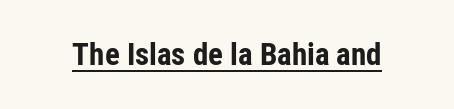
{"serif": "no", "italic": "no", "bold": "yes", "weight": "bold", "width": "condensed", "stroke_contrast": "low", "x_height": "medium", "monospaced": "no", "underline": "yes", "letter_spacing": "normal", "letter_spacing_em": 0.0, "glyph_px": 31}
